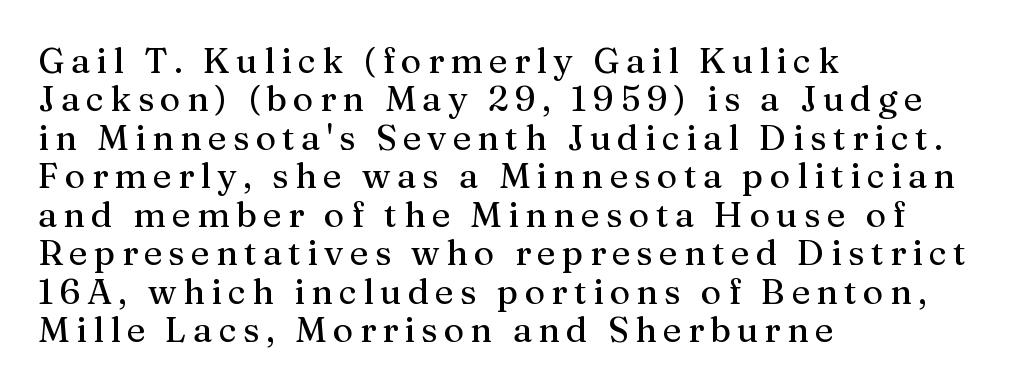
These lines are rendered in a variable-pitch font. Horizontal alignment here is leftward, the default for most running prose. The font family rendered here belongs to the serif group. It's the straight-up-and-down kind of type. Does the leading feel generous? Not at all — it's pinched. The space directly below the letters is spotless.
